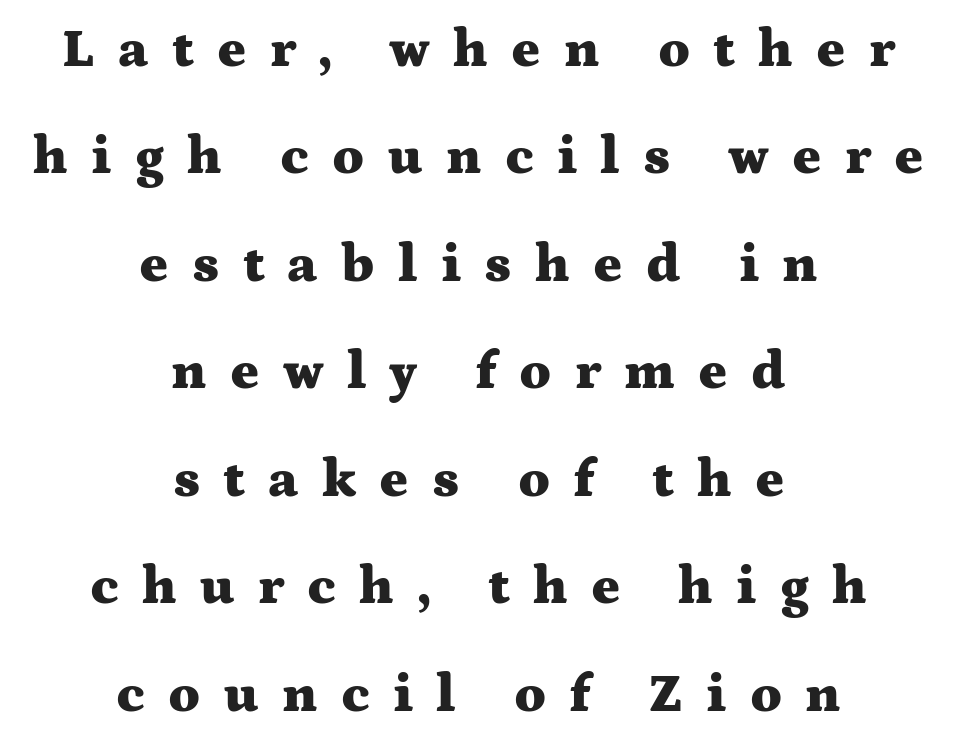
The tracking reads as deliberately expanded to a designer's eye. The lines are spread far apart with generous leading. Examine the stroke ends and you'll spot serifs. Descender tails drop into unmarked territory. Layout note: lines centered.
